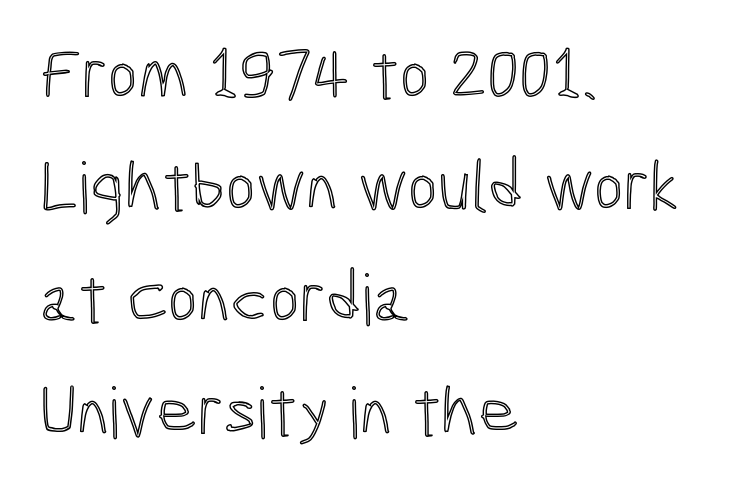
The image shows 71 px condensed type, upright; set left-aligned, normal line spacing (1.58x), normal letter spacing, not underlined; a medium x-height.
